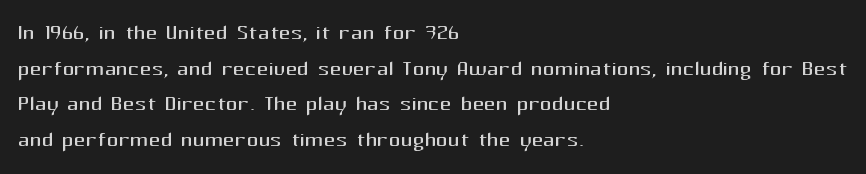
The image shows 29 px regular-weight sans-serif type, upright; set left-aligned, line spacing 1.23x, normal letter spacing, not underlined; medium stroke contrast and a medium x-height.
